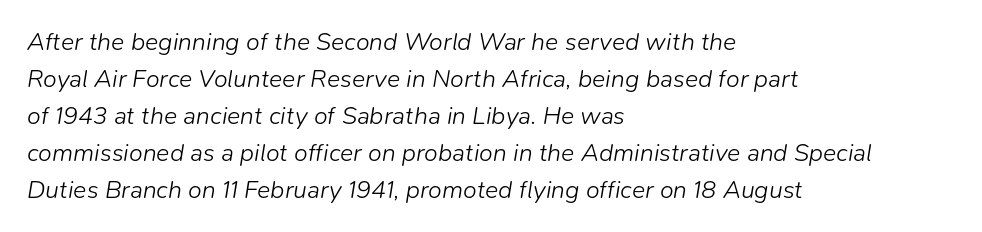
{"italic": "yes", "lean": "right", "slant_degrees": 9, "bold": "no", "underline": "no", "align": "left", "line_spacing": "normal", "line_spacing_ratio": 1.48, "letter_spacing": "normal", "letter_spacing_em": 0.0, "glyph_px": 25}
